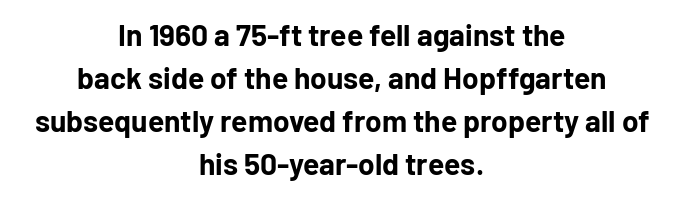
Its strokes are broad and dark, the hallmark of bold type. Every row of glyphs is offset so its center matches the block's center. The horizontal fit of the characters is conventional and even. Clear beneath every line of the passage. You could not count columns in this text — the font is proportionally spaced. Quick note: interline space is typical.
